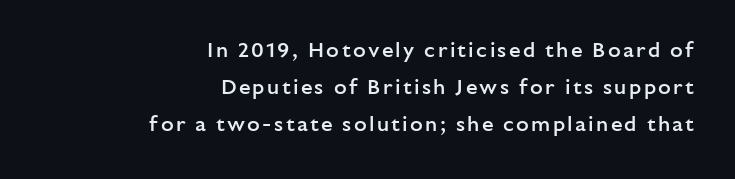
These lines were composed using upright roman letters. Descenders are the only things crossing below the line. The paragraph has a hard right edge and a soft left edge. The glyphs have the mass of a demibold cut, below bold.
